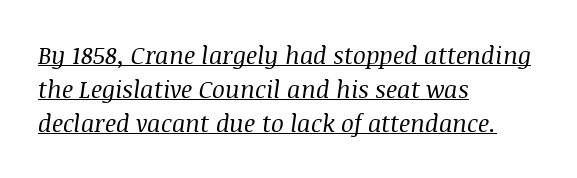
{"italic": "yes", "lean": "right", "slant_degrees": 8, "bold": "no", "underline": "yes", "align": "left", "line_spacing": "normal", "line_spacing_ratio": 1.42, "letter_spacing": "normal", "letter_spacing_em": 0.0, "glyph_px": 24}
